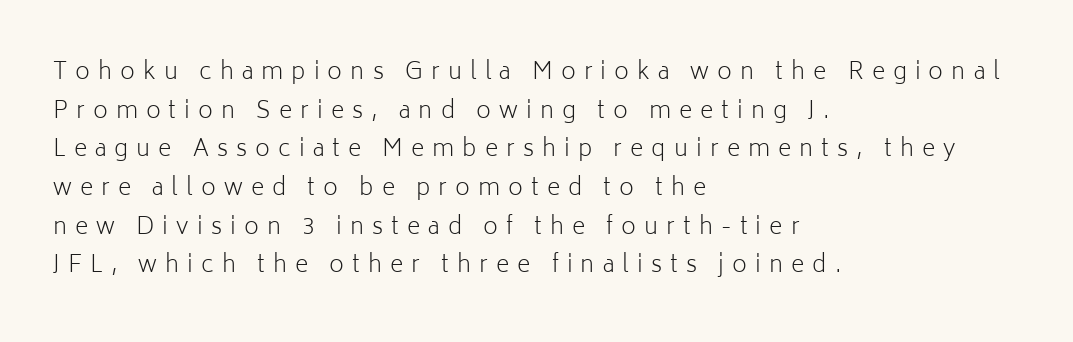
Q: Is the text bold? A: No.
Q: Is the text italic (slanted)? A: No, it is upright.
Q: Is the text underlined? A: No.
Q: How is the paragraph aligned? A: Left-aligned.
Q: Is the spacing between letters normal or unusually wide? A: Unusually wide.
Q: Is the spacing between lines tight, normal or loose? A: Normal.
